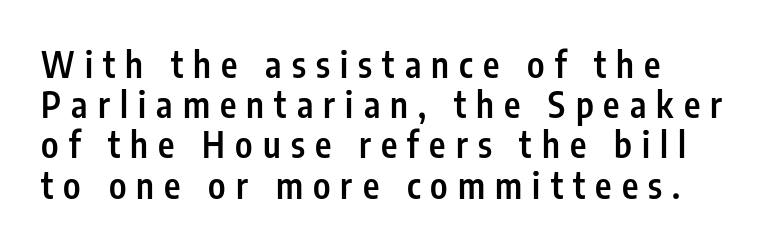
Q: Is the text bold? A: Semi-bold.
Q: Is the text italic (slanted)? A: No, it is upright.
Q: Is the typeface a serif or a sans-serif typeface? A: Sans-serif.
Q: Is the text underlined? A: No.
Q: Is the spacing between letters normal or unusually wide? A: Unusually wide.
Q: Is the spacing between lines tight, normal or loose? A: Tight.
Q: Width (condensed, normal, or wide)? A: Condensed.
Q: Stroke contrast? A: Low.
Q: x-height? A: Medium.
Q: Monospaced? A: No.
